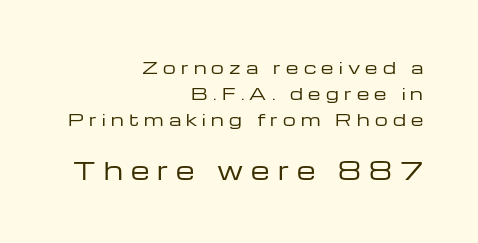
The lettering holds an erect, upright posture throughout. Characters follow at a spacing far wider than the type designer built in. A flush-right, rag-left setting is used for this passage. Letters have the restrained weight of plain body copy at most. If you measured baseline to baseline, you'd find a middling distance.
